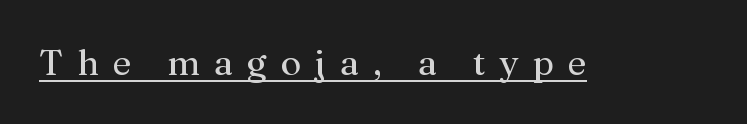
The image shows 36 px regular-weight serif type, upright; set unusually wide letter spacing (+0.39 em), underlined; medium stroke contrast and a medium x-height.
